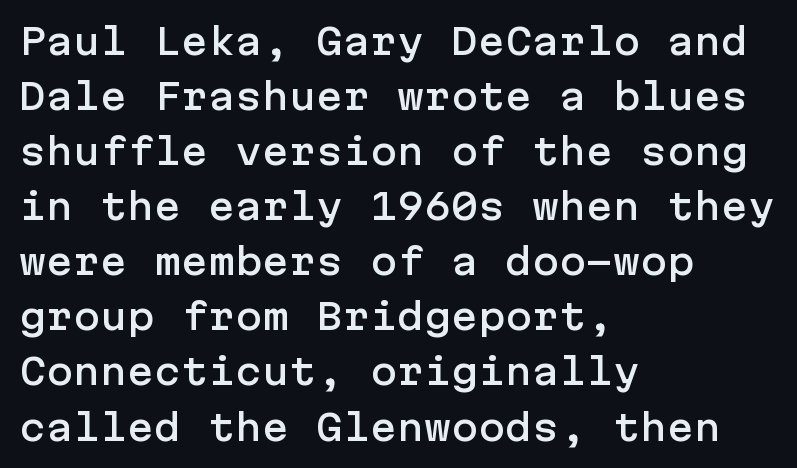
Q: Is the text italic (slanted)? A: No, it is upright.
Q: Is the typeface a serif or a sans-serif typeface? A: Sans-serif.
Q: Is the text underlined? A: No.
Q: How is the paragraph aligned? A: Left-aligned.
Q: Is the spacing between letters normal or unusually wide? A: Normal.
Q: Is the spacing between lines tight, normal or loose? A: Normal.
Q: Width (condensed, normal, or wide)? A: Normal.
Q: Stroke contrast? A: Low.
Q: x-height? A: Medium.
